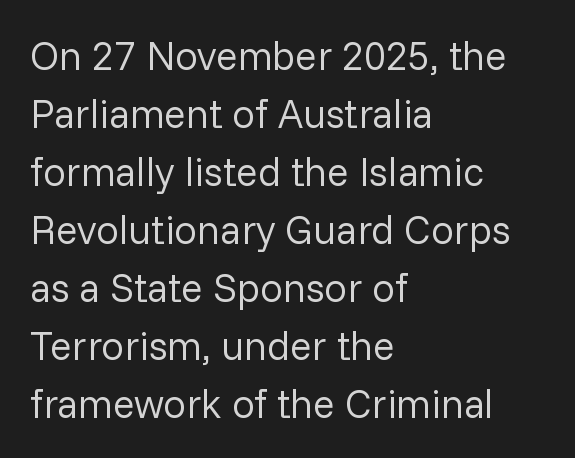
Q: Is the text bold? A: No.
Q: Is the text italic (slanted)? A: No, it is upright.
Q: Is the typeface a serif or a sans-serif typeface? A: Sans-serif.
Q: Is the text underlined? A: No.
Q: How is the paragraph aligned? A: Left-aligned.
Q: Is the spacing between letters normal or unusually wide? A: Normal.
Q: Is the spacing between lines tight, normal or loose? A: Normal.
Q: Width (condensed, normal, or wide)? A: Normal.
Q: Stroke contrast? A: Low.
Q: x-height? A: Medium.
Q: Monospaced? A: No.
